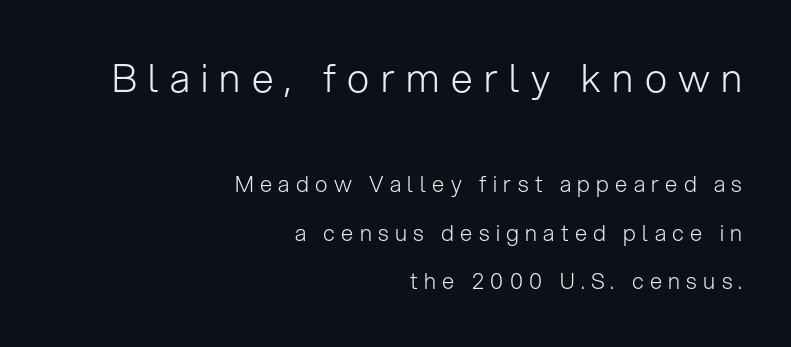
The passage shown stacks its lines with a broad gap. Short note: letters widely spaced. Unlike a traditional serif, this face leaves its strokes unadorned. Large over small — that's the arrangement of the two blocks here. Has an underline been added? It has not. Character widths vary here, with narrow letters taking less room than wide ones.
